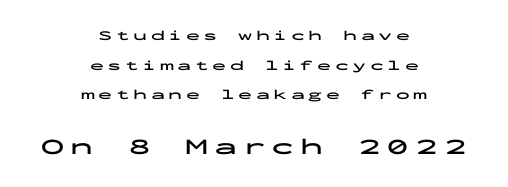
The image shows 23 px bold type, upright; set centered, loose line spacing (2.11x), unusually wide letter spacing (+0.25 em), not underlined; the second (bottom) block is 1.64x larger.
